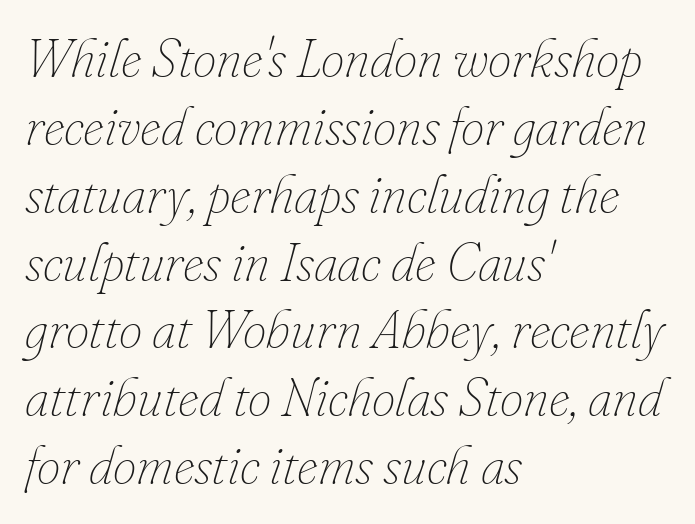
The image shows 53 px thin type, italic (leaning right); set left-aligned, normal line spacing (1.28x), normal letter spacing, not underlined; low stroke contrast and a small x-height.
